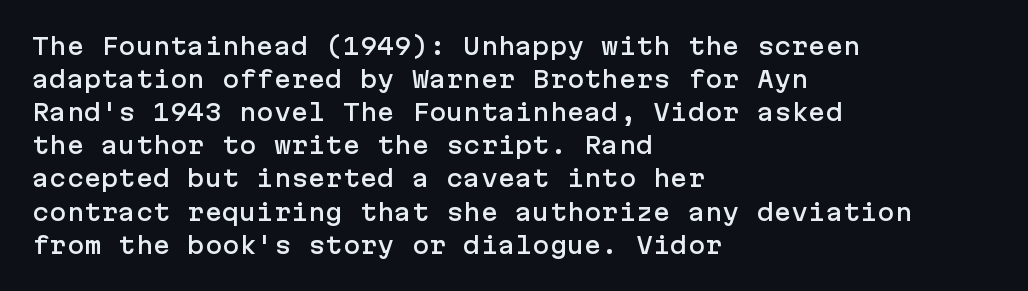
{"italic": "no", "underline": "no", "align": "left", "line_spacing": "normal", "line_spacing_ratio": 1.44, "letter_spacing": "normal", "letter_spacing_em": 0.0, "glyph_px": 23}
